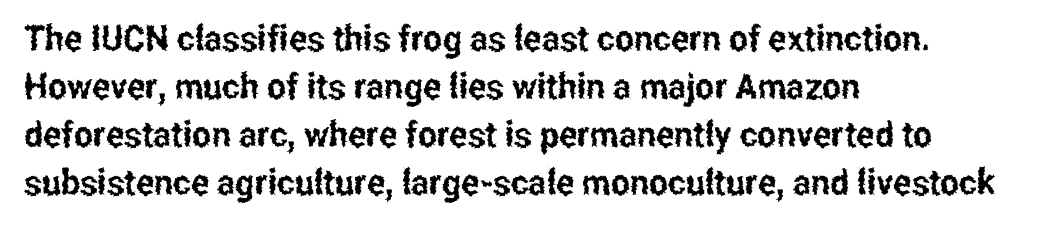
The image shows 36 px condensed sans-serif type, upright; set left-aligned, normal line spacing (1.33x), normal letter spacing, not underlined; low stroke contrast and a medium x-height.
